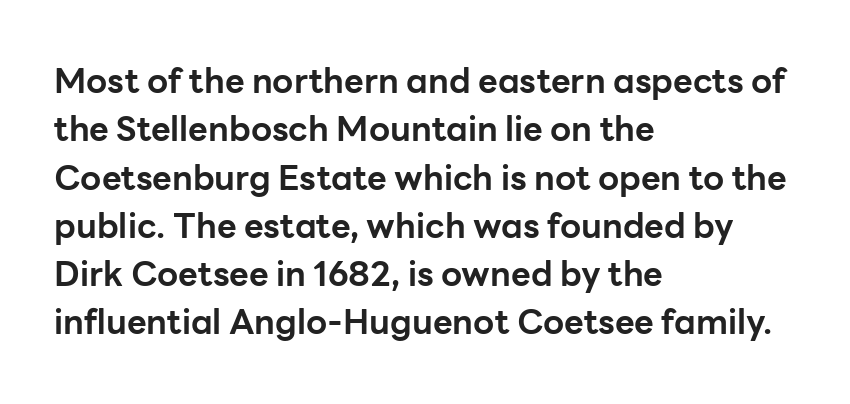
Clear beneath every line of the passage. Notice how descenders clear the ascenders below comfortably — that's standard leading. The letters carry no serifs — their stems end cleanly without finishing strokes. This is heavy type, rendered in bold. Does the copy run flush right? No — it runs flush left.
